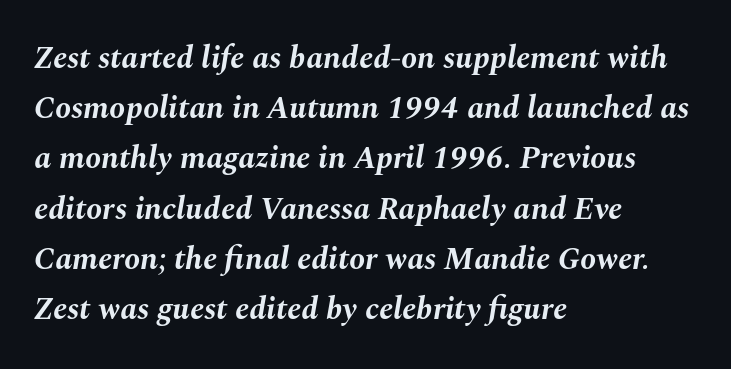
The image shows 32 px bold type, italic (leaning right); set left-aligned, normal line spacing (1.57x), normal letter spacing, not underlined; medium stroke contrast and a medium x-height.
